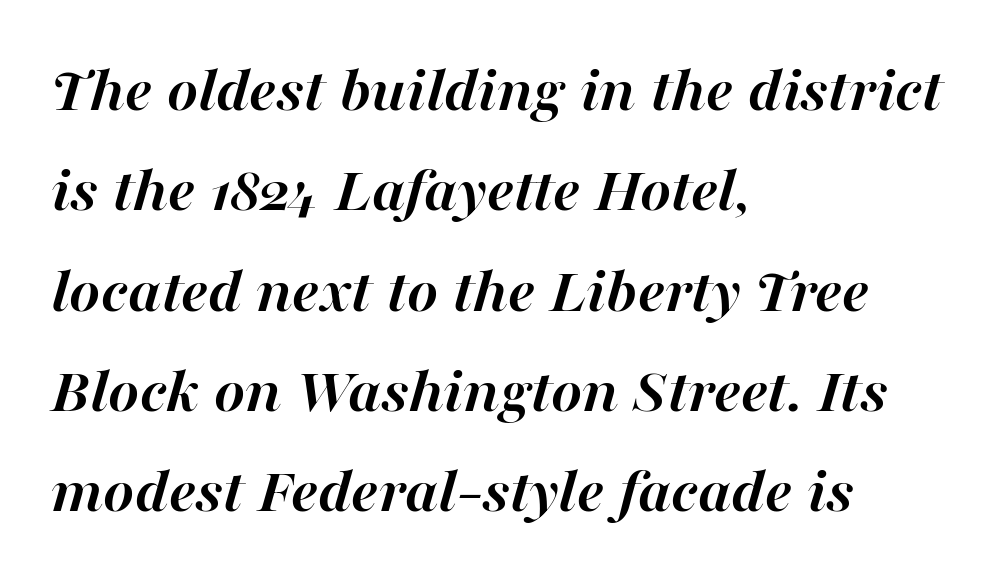
Q: Is the text bold? A: Yes.
Q: Is the text italic (slanted)? A: Yes, it leans right by about 16 degrees.
Q: Is the text underlined? A: No.
Q: How is the paragraph aligned? A: Left-aligned.
Q: Is the spacing between letters normal or unusually wide? A: Normal.
Q: Is the spacing between lines tight, normal or loose? A: Normal.
Q: Width (condensed, normal, or wide)? A: Normal.
Q: Stroke contrast? A: High.
Q: x-height? A: Medium.
Q: Monospaced? A: No.
